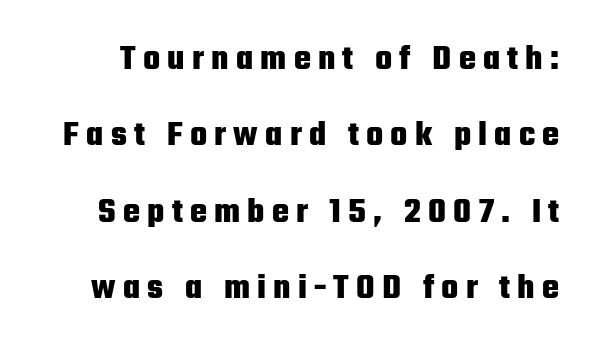
Q: Is the text bold? A: Yes.
Q: Is the text italic (slanted)? A: No, it is upright.
Q: Is the typeface a serif or a sans-serif typeface? A: Sans-serif.
Q: Is the text underlined? A: No.
Q: Is the spacing between letters normal or unusually wide? A: Unusually wide.
Q: Is the spacing between lines tight, normal or loose? A: Loose.
Q: Width (condensed, normal, or wide)? A: Condensed.
Q: Stroke contrast? A: Low.
Q: x-height? A: Medium.
Q: Monospaced? A: No.
